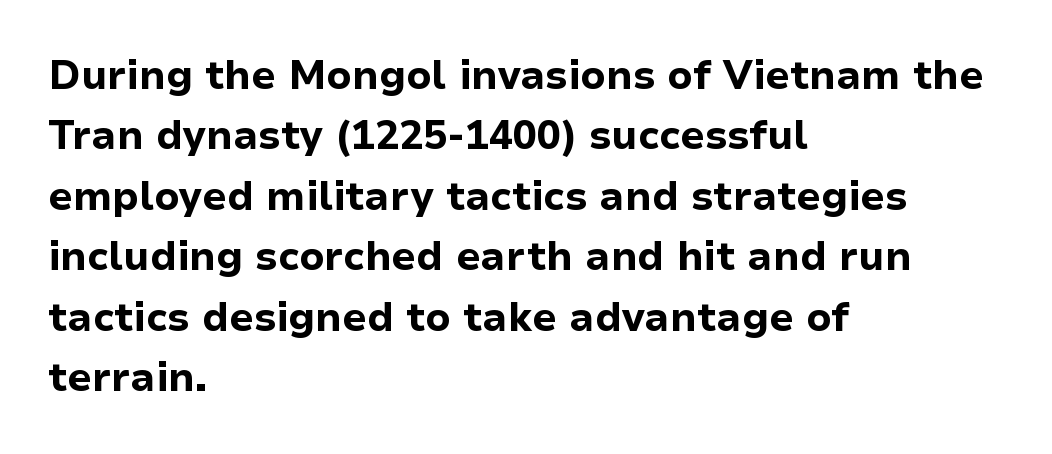
{"serif": "no", "italic": "no", "bold": "yes", "weight": "bold", "width": "normal", "stroke_contrast": "low", "x_height": "medium", "monospaced": "no", "underline": "no", "align": "left", "line_spacing": "normal", "line_spacing_ratio": 1.51, "letter_spacing": "normal", "letter_spacing_em": 0.0, "glyph_px": 40}
